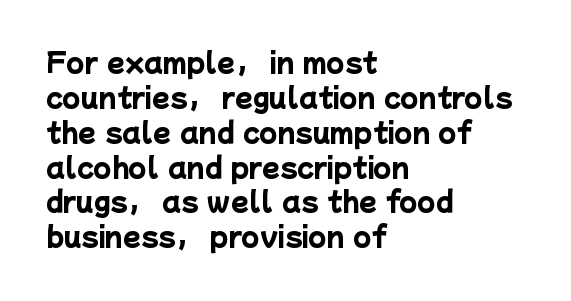
Q: Is the text bold? A: Yes.
Q: Is the text underlined? A: No.
Q: How is the paragraph aligned? A: Left-aligned.
Q: Is the spacing between letters normal or unusually wide? A: Normal.
Q: Is the spacing between lines tight, normal or loose? A: Normal.
